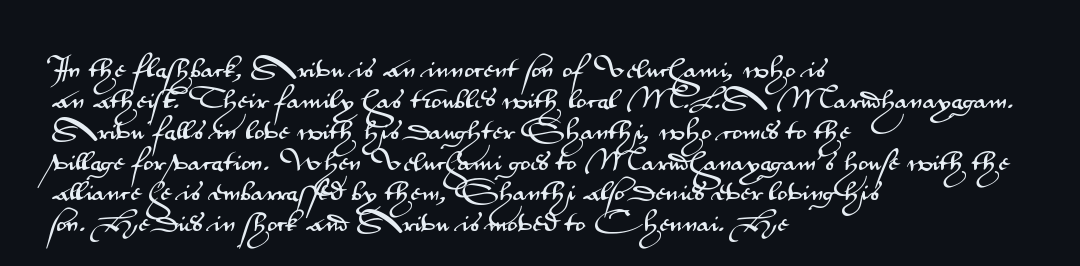
The image shows 21 px text type; set left-aligned, normal line spacing (1.47x), normal letter spacing, not underlined.
